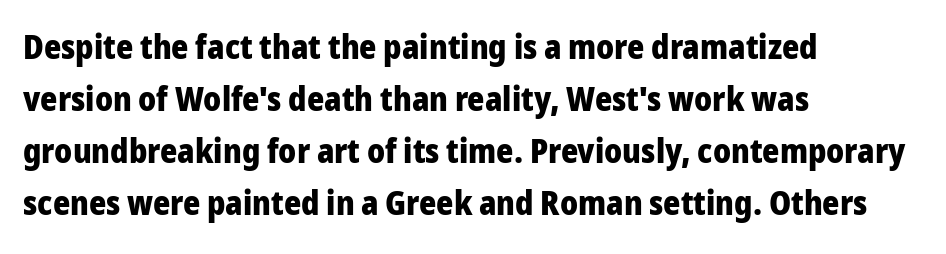
Q: Is the text bold? A: Yes.
Q: Is the text italic (slanted)? A: No, it is upright.
Q: Is the typeface a serif or a sans-serif typeface? A: Sans-serif.
Q: Is the text underlined? A: No.
Q: How is the paragraph aligned? A: Left-aligned.
Q: Is the spacing between letters normal or unusually wide? A: Normal.
Q: Is the spacing between lines tight, normal or loose? A: Normal.
Q: Width (condensed, normal, or wide)? A: Normal.
Q: Stroke contrast? A: Low.
Q: x-height? A: Medium.
Q: Monospaced? A: No.
